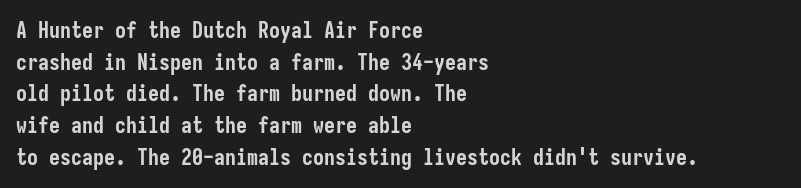
Q: Is the text bold? A: Yes.
Q: Is the text italic (slanted)? A: No, it is upright.
Q: Is the text underlined? A: No.
Q: How is the paragraph aligned? A: Left-aligned.
Q: Is the spacing between letters normal or unusually wide? A: Normal.
Q: Is the spacing between lines tight, normal or loose? A: Normal.
